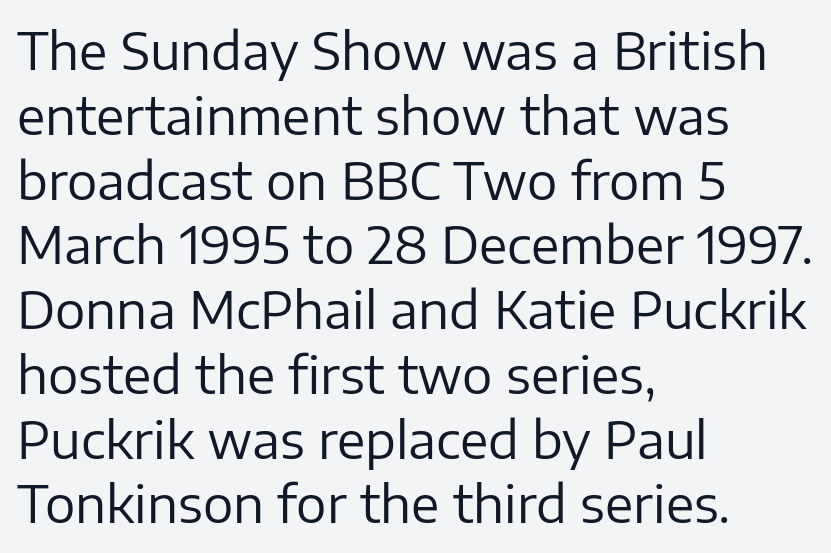
Q: Is the text bold? A: No.
Q: Is the text italic (slanted)? A: No, it is upright.
Q: Is the typeface a serif or a sans-serif typeface? A: Sans-serif.
Q: Is the text underlined? A: No.
Q: How is the paragraph aligned? A: Left-aligned.
Q: Is the spacing between letters normal or unusually wide? A: Normal.
Q: Is the spacing between lines tight, normal or loose? A: Normal.
Q: Width (condensed, normal, or wide)? A: Normal.
Q: Stroke contrast? A: Low.
Q: x-height? A: Medium.
Q: Monospaced? A: No.
